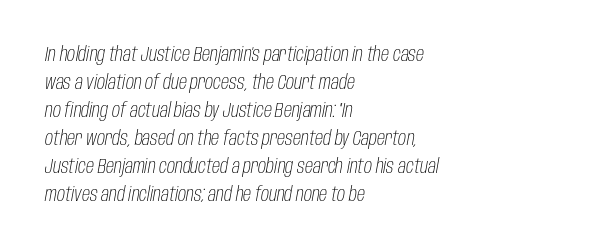
{"italic": "yes", "lean": "right", "slant_degrees": 10, "bold": "no", "underline": "no", "align": "left", "line_spacing": "normal", "line_spacing_ratio": 1.4, "letter_spacing": "normal", "letter_spacing_em": 0.0, "glyph_px": 20}
